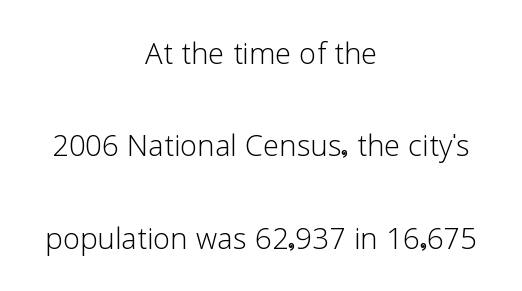
{"serif": "no", "italic": "no", "bold": "no", "weight": "light", "width": "normal", "stroke_contrast": "low", "x_height": "medium", "monospaced": "no", "underline": "no", "align": "center", "line_spacing": "loose", "line_spacing_ratio": 2.37, "letter_spacing": "normal", "letter_spacing_em": 0.0, "glyph_px": 39}
